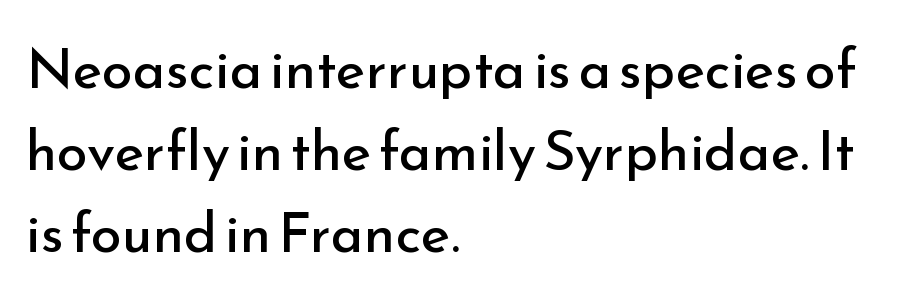
The line-height multiplier appears to be the usual default. Every stem runs plumb, perpendicular to the baseline. The horizontal fit of the characters is conventional and even. Ink coverage per letter is moderate at most. Observe the absence of serifs on each vertical stroke in this sample.
